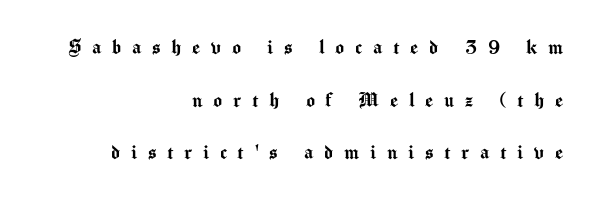
{"italic": "no", "underline": "no", "align": "right", "line_spacing": "loose", "line_spacing_ratio": 2.29, "letter_spacing": "wide", "letter_spacing_em": 0.47, "glyph_px": 23}
